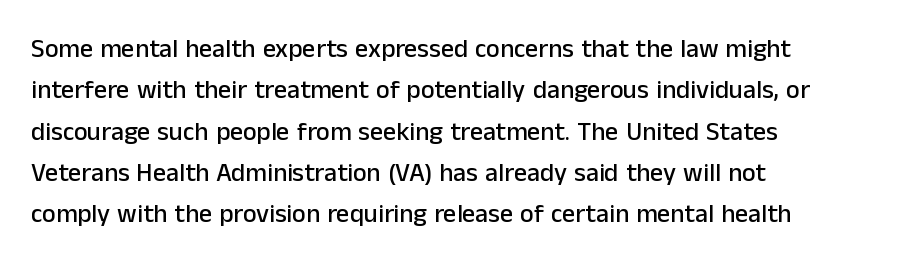
Honestly, there is no underline to notice here at all. Nothing unusual about the tracking: characters are spaced as the font intends. These lines stack with their left ends in a neat column. Posture: vertical. Normally led — the rows are evenly, conventionally spaced.
